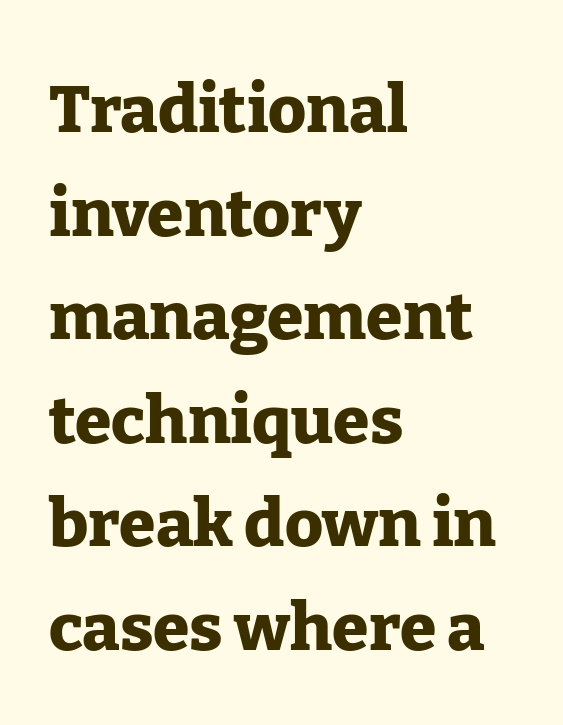
The image shows 66 px heavy serif type, upright; set left-aligned, normal line spacing (1.57x), normal letter spacing, not underlined; low stroke contrast and a medium x-height.
